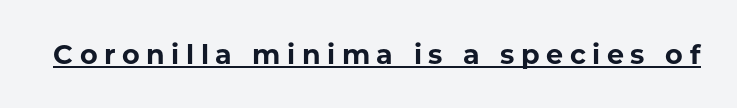
The image shows 27 px bold type, upright; set unusually wide letter spacing (+0.24 em), underlined.
